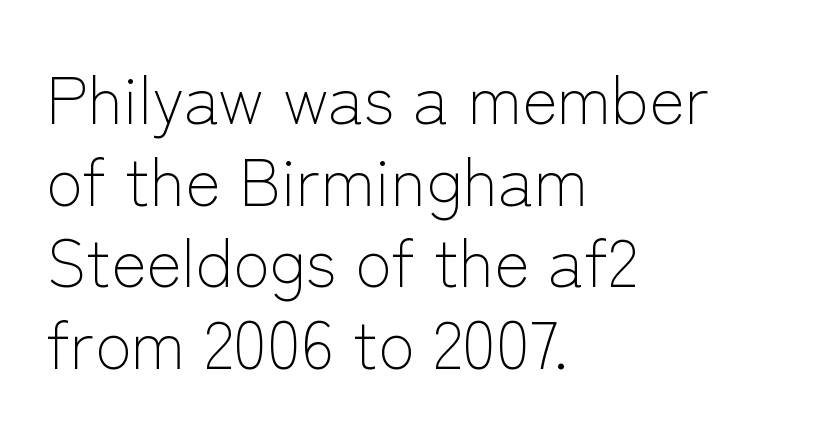
Q: Is the text bold? A: No.
Q: Is the text italic (slanted)? A: No, it is upright.
Q: Is the typeface a serif or a sans-serif typeface? A: Sans-serif.
Q: Is the text underlined? A: No.
Q: How is the paragraph aligned? A: Left-aligned.
Q: Is the spacing between letters normal or unusually wide? A: Normal.
Q: Width (condensed, normal, or wide)? A: Normal.
Q: Stroke contrast? A: Low.
Q: x-height? A: Medium.
Q: Monospaced? A: No.
